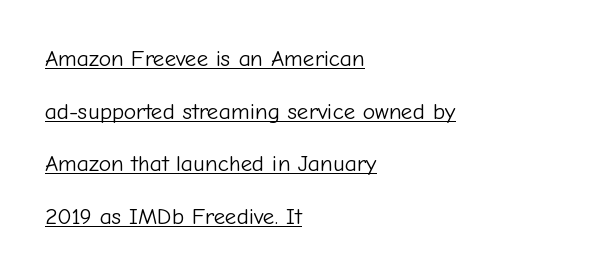
The image shows 23 px text type, upright; set left-aligned, loose line spacing (2.29x), normal letter spacing, underlined.
